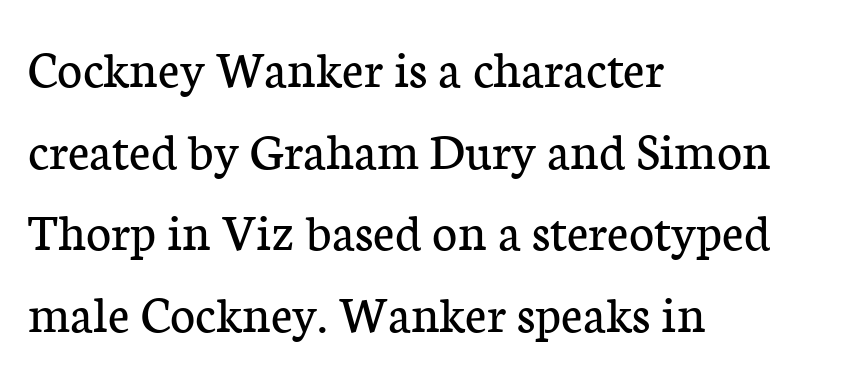
The specimen reads as upright at a glance. The rag falls on the right side of this text block. Compared with typical paragraphs, the rows here are spaced about the same. Letters have the restrained weight of plain body copy at most.
